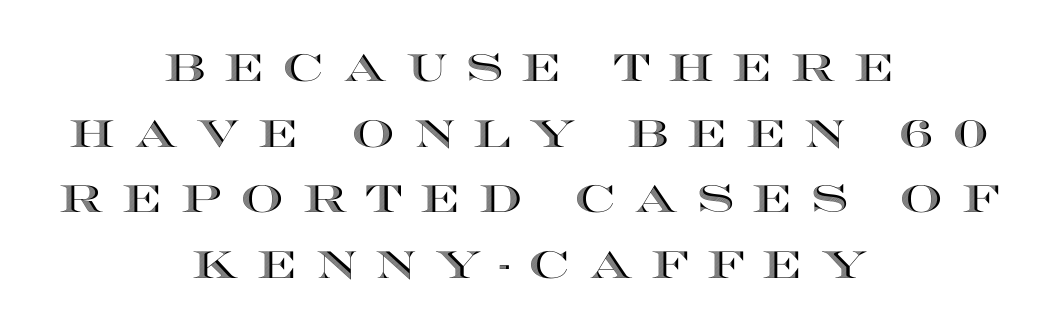
Q: Is the text italic (slanted)? A: No, it is upright.
Q: Is the text underlined? A: No.
Q: How is the paragraph aligned? A: Centered.
Q: Is the spacing between letters normal or unusually wide? A: Unusually wide.
Q: Width (condensed, normal, or wide)? A: Wide.
Q: x-height? A: Large.
Q: Monospaced? A: No.
